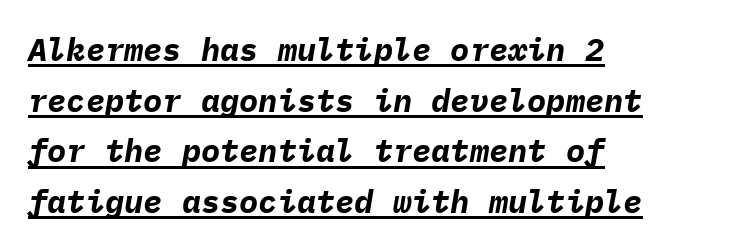
{"italic": "yes", "lean": "right", "slant_degrees": 9, "bold": "yes", "weight": "bold", "width": "normal", "stroke_contrast": "low", "x_height": "medium", "monospaced": "yes", "underline": "yes", "align": "left", "line_spacing": "normal", "line_spacing_ratio": 1.58, "letter_spacing": "normal", "letter_spacing_em": 0.0, "glyph_px": 32}
